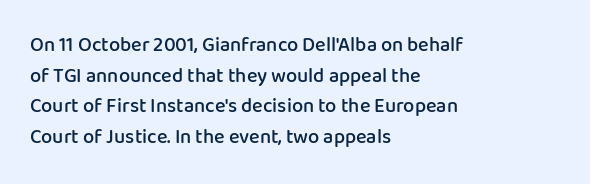
This rendering features lettering with no underline. Students, observe: this is what conventionally led text looks like. Students, note that the glyphs here touch the page at normal intervals. The specimen reads as upright at a glance.
